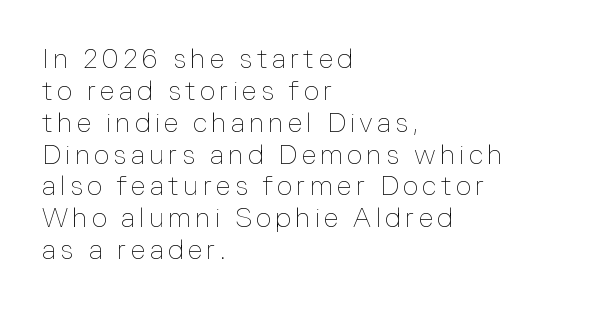
The image shows 27 px text type, upright; set left-aligned, line spacing 1.18x, not underlined.
